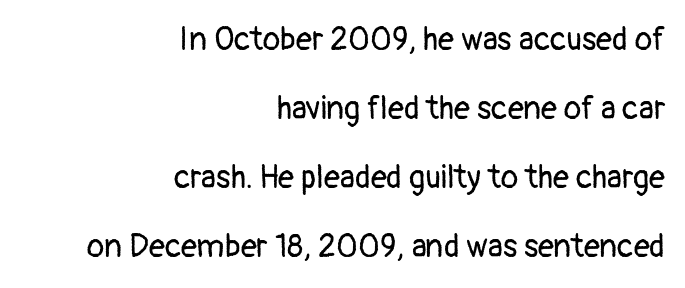
Q: Is the text bold? A: No.
Q: Is the text italic (slanted)? A: No, it is upright.
Q: Is the typeface a serif or a sans-serif typeface? A: Sans-serif.
Q: Is the text underlined? A: No.
Q: How is the paragraph aligned? A: Right-aligned.
Q: Is the spacing between letters normal or unusually wide? A: Normal.
Q: Is the spacing between lines tight, normal or loose? A: Loose.
Q: Width (condensed, normal, or wide)? A: Normal.
Q: Stroke contrast? A: Low.
Q: x-height? A: Medium.
Q: Monospaced? A: No.
